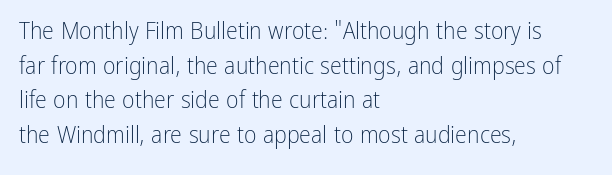
The image shows 24 px text type, upright; set left-aligned, normal line spacing (1.44x), normal letter spacing, not underlined.
